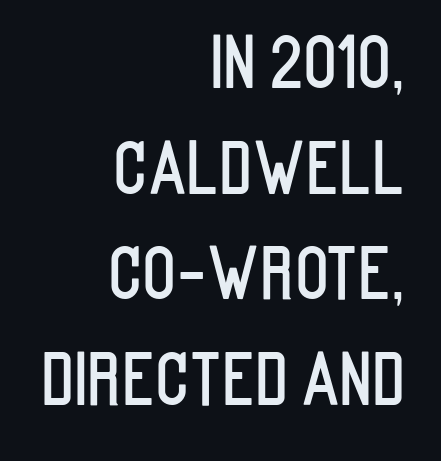
{"serif": "no", "italic": "no", "width": "condensed", "stroke_contrast": "low", "x_height": "large", "monospaced": "no", "underline": "no", "align": "right", "line_spacing": "normal", "line_spacing_ratio": 1.51, "letter_spacing": "normal", "letter_spacing_em": 0.0, "glyph_px": 70}
